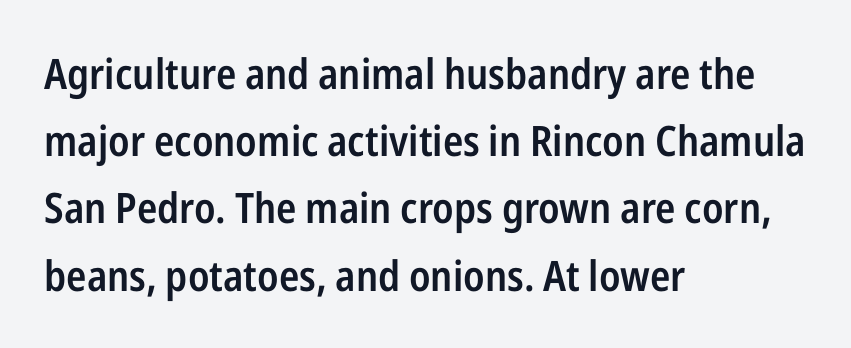
{"serif": "no", "italic": "no", "bold": "semi", "weight": "semibold", "width": "condensed", "stroke_contrast": "low", "x_height": "medium", "monospaced": "no", "underline": "no", "align": "left", "line_spacing": "normal", "line_spacing_ratio": 1.6, "letter_spacing": "normal", "letter_spacing_em": 0.0, "glyph_px": 42}
